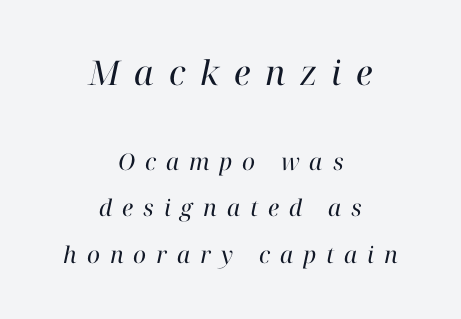
The image shows 34 px regular-weight serif type, italic (leaning right); set centered, loose line spacing (2.04x), unusually wide letter spacing (+0.43 em), not underlined; the first (top) block is 1.48x larger; high stroke contrast and a medium x-height.
